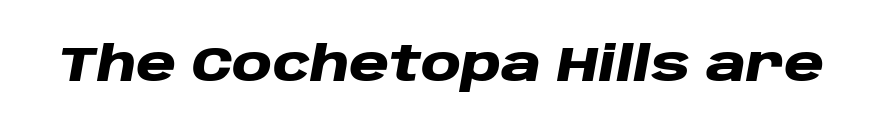
{"italic": "yes", "lean": "right", "slant_degrees": 10, "bold": "yes", "weight": "heavy", "width": "wide", "stroke_contrast": "low", "x_height": "large", "monospaced": "no", "underline": "no", "letter_spacing": "normal", "letter_spacing_em": 0.0, "glyph_px": 49}
